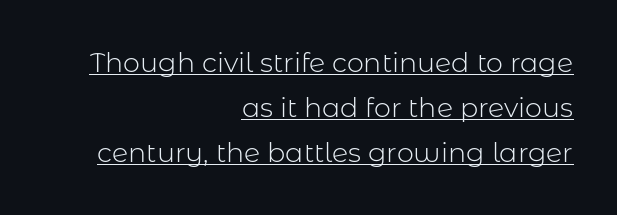
Q: Is the text bold? A: No.
Q: Is the text italic (slanted)? A: No, it is upright.
Q: Is the text underlined? A: Yes.
Q: How is the paragraph aligned? A: Right-aligned.
Q: Is the spacing between letters normal or unusually wide? A: Normal.
Q: Is the spacing between lines tight, normal or loose? A: Normal.
